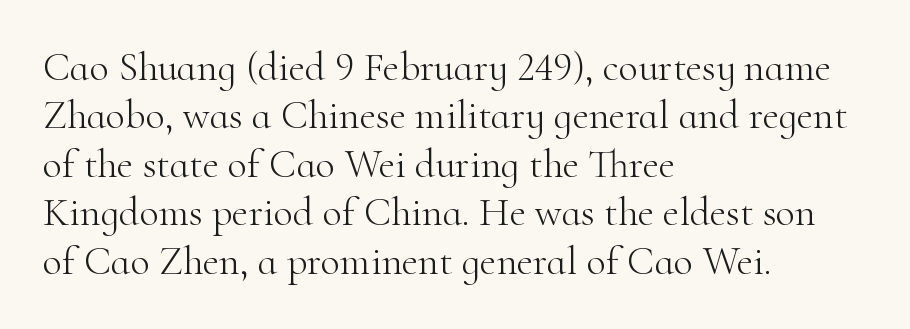
Q: Is the text bold? A: No.
Q: Is the text italic (slanted)? A: No, it is upright.
Q: Is the typeface a serif or a sans-serif typeface? A: Serif.
Q: Is the text underlined? A: No.
Q: How is the paragraph aligned? A: Left-aligned.
Q: Is the spacing between letters normal or unusually wide? A: Normal.
Q: Width (condensed, normal, or wide)? A: Normal.
Q: Stroke contrast? A: High.
Q: x-height? A: Small.
Q: Monospaced? A: No.
